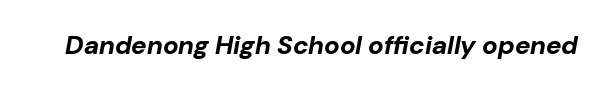
Q: Is the text bold? A: Yes.
Q: Is the text italic (slanted)? A: Yes, it leans right by about 10 degrees.
Q: Is the text underlined? A: No.
Q: Is the spacing between letters normal or unusually wide? A: Normal.
